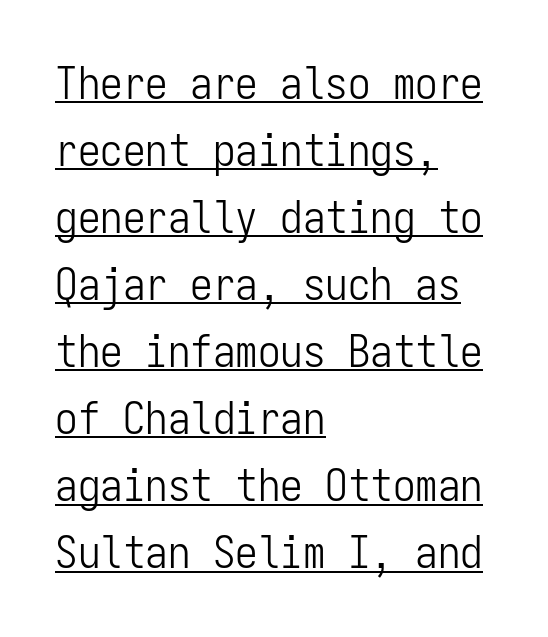
The image shows 45 px light, condensed sans-serif type, upright, monospaced; set left-aligned, normal line spacing (1.49x), normal letter spacing, underlined; low stroke contrast and a medium x-height.
